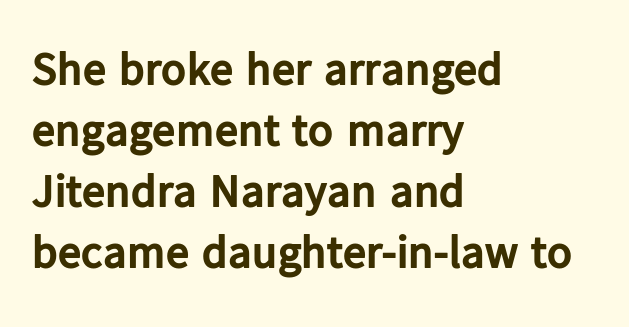
The image shows 47 px bold sans-serif type, upright; set left-aligned, normal line spacing (1.3x), normal letter spacing, not underlined; low stroke contrast and a medium x-height.
